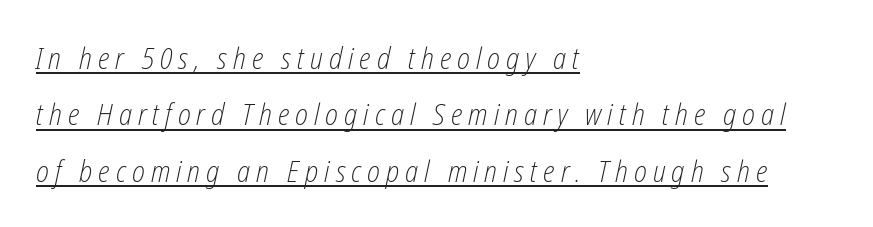
{"italic": "yes", "lean": "right", "slant_degrees": 12, "bold": "no", "weight": "light", "width": "condensed", "stroke_contrast": "low", "x_height": "medium", "monospaced": "no", "underline": "yes", "align": "left", "line_spacing_ratio": 1.88, "letter_spacing": "wide", "letter_spacing_em": 0.2, "glyph_px": 30}
